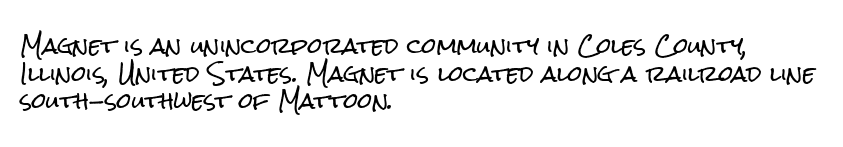
The image shows 21 px text type, upright; set left-aligned, normal line spacing (1.32x), normal letter spacing, not underlined.
